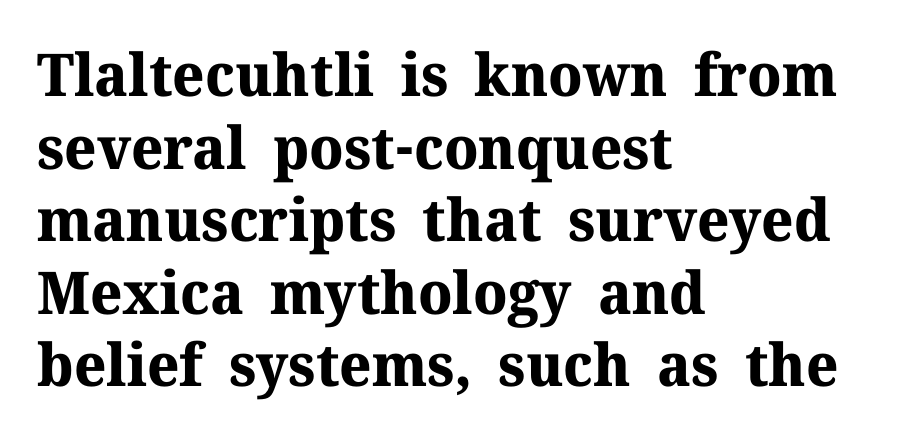
The image shows 59 px bold serif type, upright; set left-aligned, line spacing 1.23x, normal letter spacing, not underlined; medium stroke contrast and a medium x-height.
